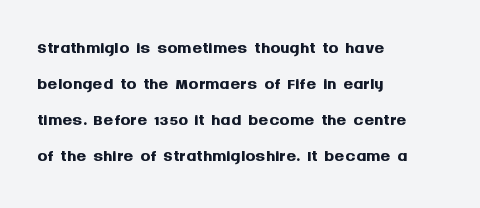
{"italic": "no", "bold": "yes", "underline": "no", "align": "left", "line_spacing": "normal", "line_spacing_ratio": 1.44, "letter_spacing": "normal", "letter_spacing_em": 0.0, "glyph_px": 25}
